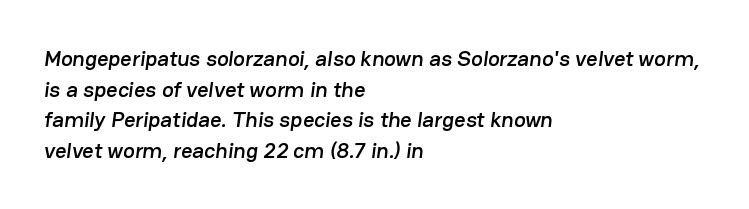
{"underline": "no", "align": "left", "line_spacing": "normal", "line_spacing_ratio": 1.39, "letter_spacing": "normal", "letter_spacing_em": 0.0, "glyph_px": 22}
